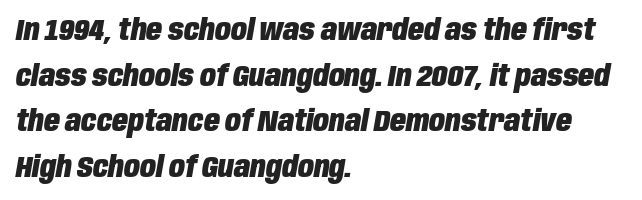
The vertical gap from one line to the next is medium. Do the characters align in a grid? No, the font is proportional. Here the glyphs are tracked normally, forming tight word shapes. On the weight axis this lands at bold, roughly 700.
